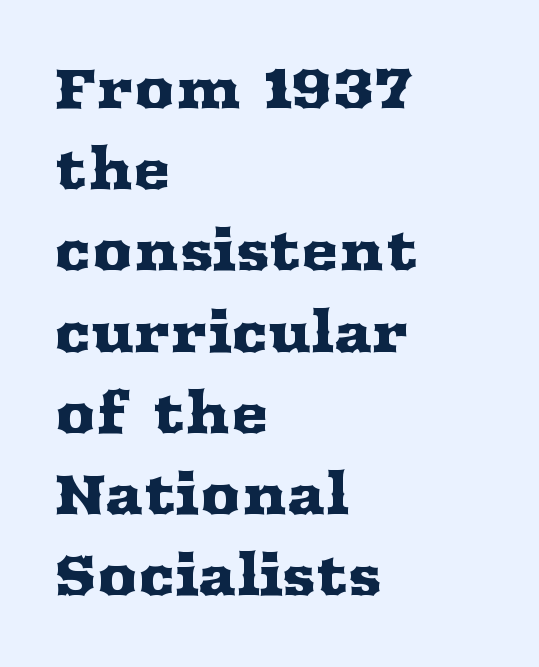
These lines are rendered in a variable-pitch font. Is there much room between lines? A standard amount, neither cramped nor airy. Does the lettering tilt? It doesn't — this is upright. The type is set solid horizontally, with unmodified tracking. The strip under each line holds only bare page.
